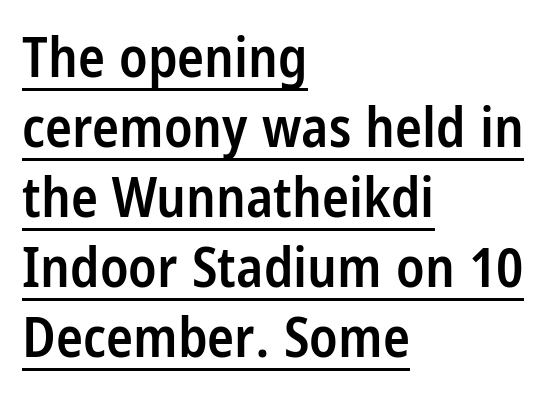
Q: Is the text bold? A: Semi-bold.
Q: Is the text italic (slanted)? A: No, it is upright.
Q: Is the typeface a serif or a sans-serif typeface? A: Sans-serif.
Q: Is the text underlined? A: Yes.
Q: How is the paragraph aligned? A: Left-aligned.
Q: Is the spacing between letters normal or unusually wide? A: Normal.
Q: Is the spacing between lines tight, normal or loose? A: Normal.
Q: Width (condensed, normal, or wide)? A: Condensed.
Q: Stroke contrast? A: Low.
Q: x-height? A: Large.
Q: Monospaced? A: No.
